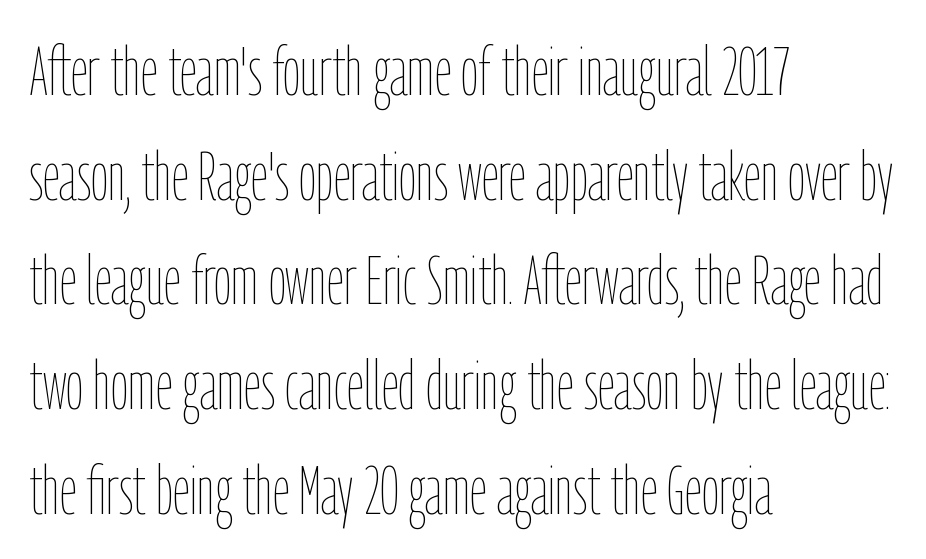
{"italic": "no", "bold": "no", "weight": "thin", "width": "condensed", "stroke_contrast": "low", "x_height": "medium", "monospaced": "no", "underline": "no", "align": "left", "line_spacing": "normal", "line_spacing_ratio": 1.54, "letter_spacing": "normal", "letter_spacing_em": 0.0, "glyph_px": 68}
